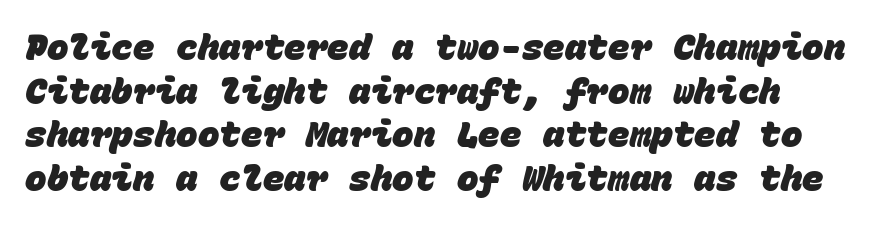
Classification — sans serif. Spacing verdict: monospaced, one width for all characters. Caption: bold face, heavy strokes. Inter-character spacing is left at the font's built-in metrics. Underline: absent.
